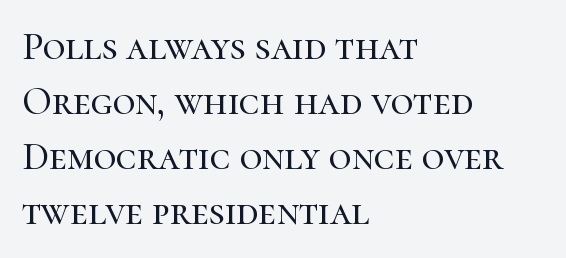
{"serif": "yes", "italic": "no", "width": "normal", "stroke_contrast": "high", "x_height": "medium", "monospaced": "no", "underline": "no", "align": "left", "line_spacing": "normal", "line_spacing_ratio": 1.41, "letter_spacing": "normal", "letter_spacing_em": 0.0, "glyph_px": 39}
